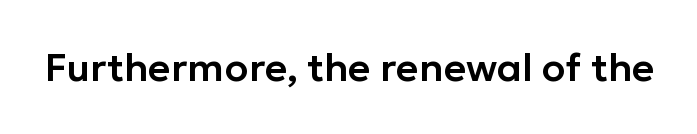
The image shows 39 px sans-serif type, upright; set normal letter spacing, not underlined; low stroke contrast and a medium x-height.
